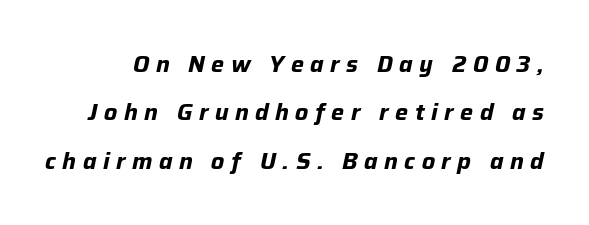
Summary of vertical rhythm: relaxed, with wide interline spacing. Only glyphs here, with clear space below each row. Students, note that the glyphs here are deliberately spaced far apart. Quick note: italic.
